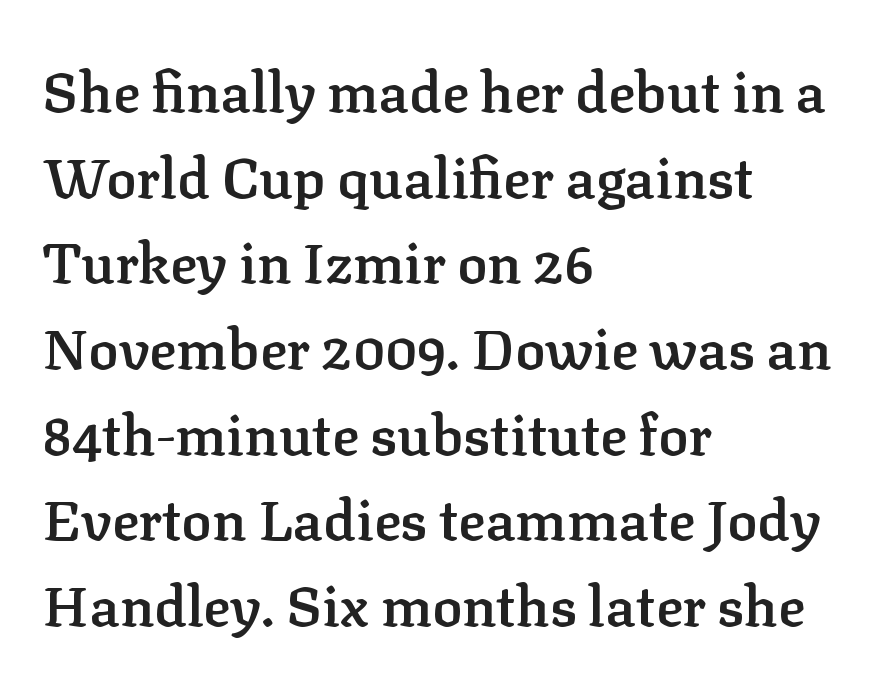
The type family on display is of the serif kind. Words float on clear page, feet unadorned. Looks like regular typesetting: each glyph gets only the width it needs. What's the leading like? Ordinary, nothing unusual. A fair bit of extra ink — the face is semibold, not bold. Do the letters lean? They stand straight.
